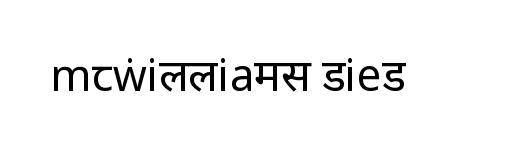
Q: Is the text bold? A: No.
Q: Is the text italic (slanted)? A: No, it is upright.
Q: Is the typeface a serif or a sans-serif typeface? A: Sans-serif.
Q: Is the text underlined? A: No.
Q: Is the spacing between letters normal or unusually wide? A: Normal.
Q: Width (condensed, normal, or wide)? A: Condensed.
Q: Stroke contrast? A: Low.
Q: x-height? A: Large.
Q: Monospaced? A: No.
